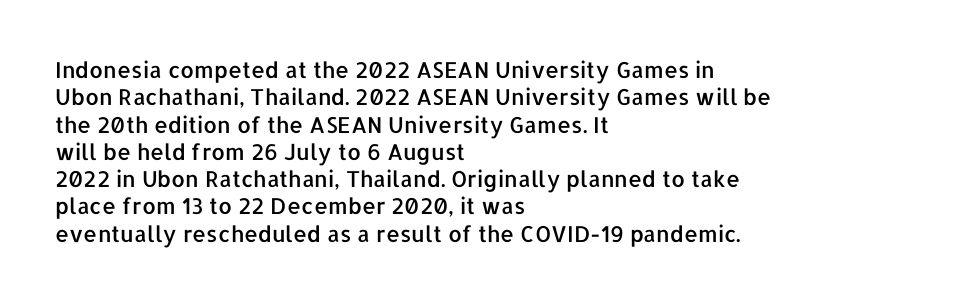
Q: Is the text italic (slanted)? A: No, it is upright.
Q: Is the text underlined? A: No.
Q: How is the paragraph aligned? A: Left-aligned.
Q: Is the spacing between letters normal or unusually wide? A: Normal.
